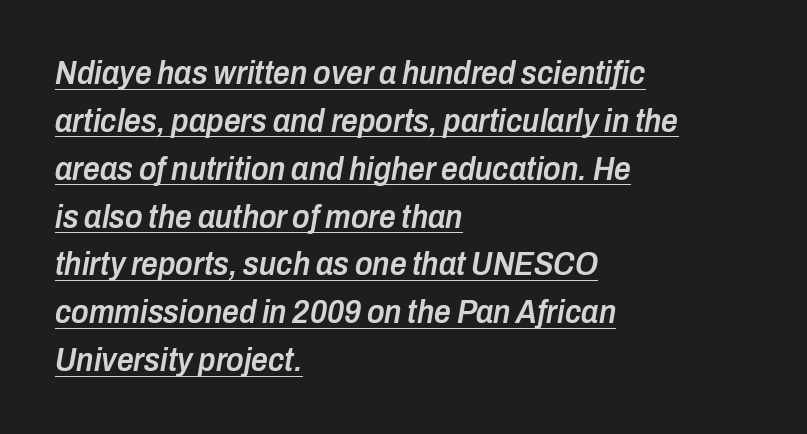
These lines were composed using italics. The lines are quadded left. The type is set solid horizontally, with unmodified tracking. The passage shown is semibold, sitting just below true bold. Is there an underline? Yes — a line sits under the letters.
